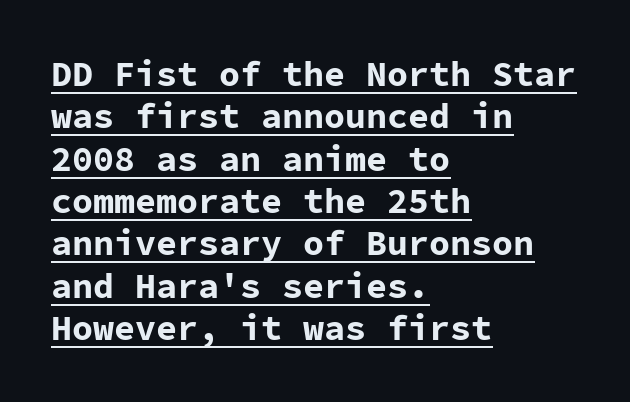
{"serif": "no", "italic": "no", "bold": "yes", "weight": "bold", "width": "normal", "stroke_contrast": "low", "x_height": "medium", "monospaced": "yes", "underline": "yes", "align": "left", "line_spacing_ratio": 1.21, "letter_spacing": "normal", "letter_spacing_em": 0.0, "glyph_px": 35}
